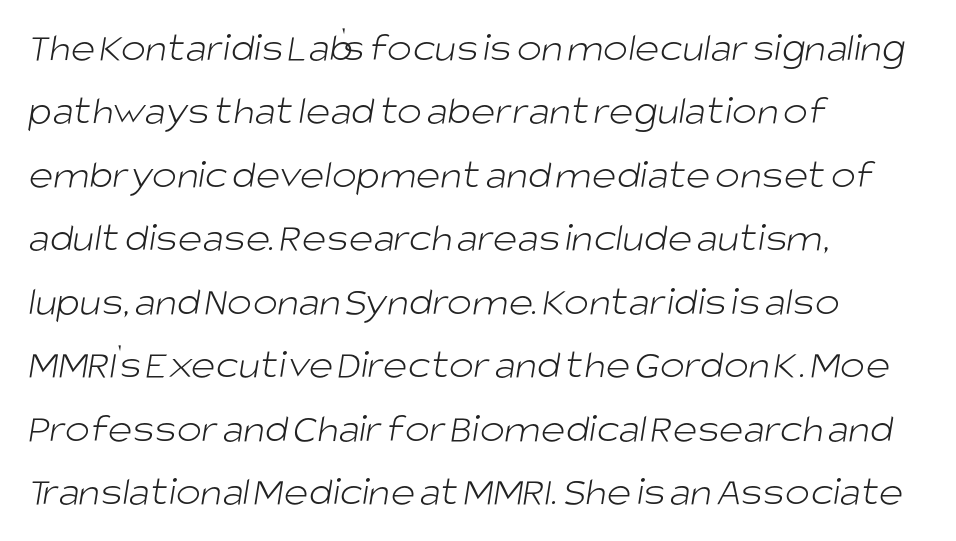
Q: Is the text bold? A: No.
Q: Is the typeface a serif or a sans-serif typeface? A: Sans-serif.
Q: Is the text underlined? A: No.
Q: How is the paragraph aligned? A: Left-aligned.
Q: Is the spacing between letters normal or unusually wide? A: Normal.
Q: Is the spacing between lines tight, normal or loose? A: Normal.
Q: Width (condensed, normal, or wide)? A: Normal.
Q: Stroke contrast? A: Low.
Q: x-height? A: Large.
Q: Monospaced? A: No.
